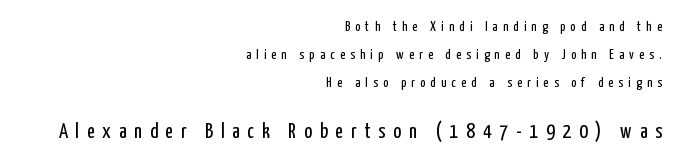
This sample uses an upright cut, with every glyph sitting square on the baseline. Each new line begins a long way beneath the previous one. Caption: expanded tracking, letters set apart. Teacher's note: observe the even right margin — that is flush-right alignment. You get the small type first, then a jump to larger type.
